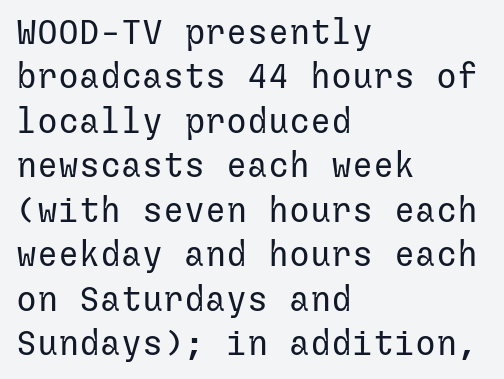
{"serif": "no", "italic": "no", "bold": "no", "weight": "regular", "width": "normal", "stroke_contrast": "low", "x_height": "medium", "underline": "no", "align": "left", "line_spacing": "normal", "line_spacing_ratio": 1.27, "letter_spacing": "normal", "letter_spacing_em": 0.0, "glyph_px": 35}
